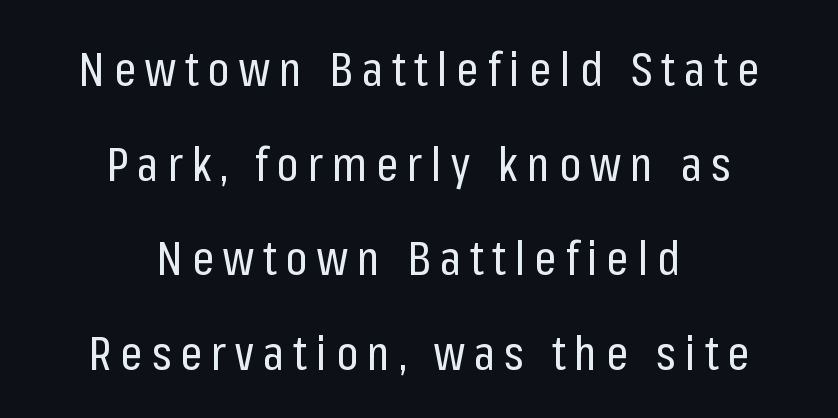
The image shows 48 px regular-weight, condensed sans-serif type, upright; set centered, loose line spacing (1.97x), not underlined; low stroke contrast and a medium x-height.
